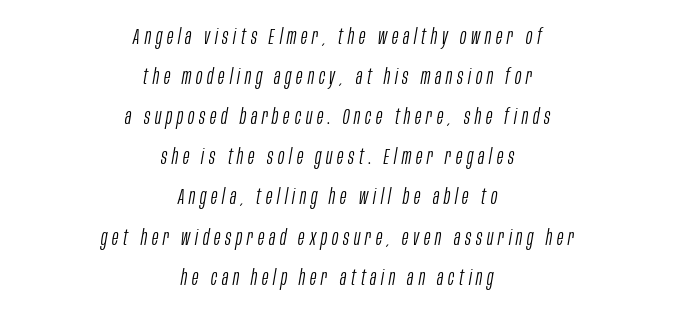
Q: Is the text bold? A: No.
Q: Is the text italic (slanted)? A: Yes, it leans right by about 10 degrees.
Q: Is the text underlined? A: No.
Q: How is the paragraph aligned? A: Centered.
Q: Is the spacing between letters normal or unusually wide? A: Unusually wide.
Q: Is the spacing between lines tight, normal or loose? A: Loose.
